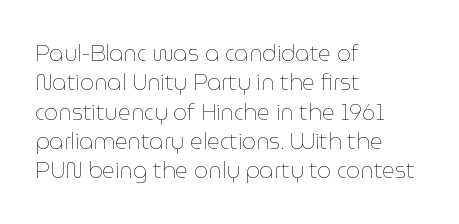
The image shows 22 px text type, upright; set left-aligned, normal line spacing (1.33x), normal letter spacing, not underlined.
